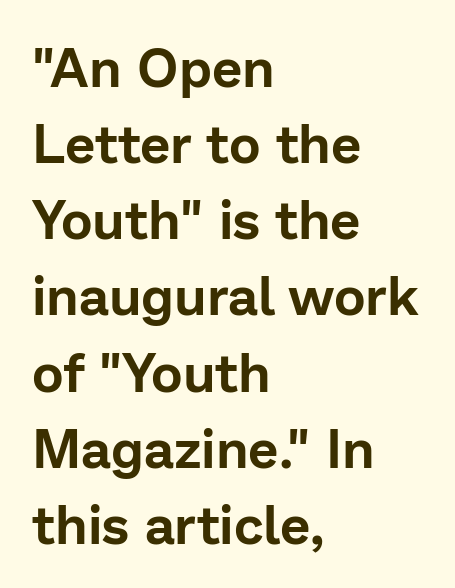
{"serif": "no", "italic": "no", "width": "normal", "stroke_contrast": "low", "x_height": "medium", "monospaced": "no", "underline": "no", "align": "left", "line_spacing": "normal", "line_spacing_ratio": 1.41, "letter_spacing": "normal", "letter_spacing_em": 0.0, "glyph_px": 54}
